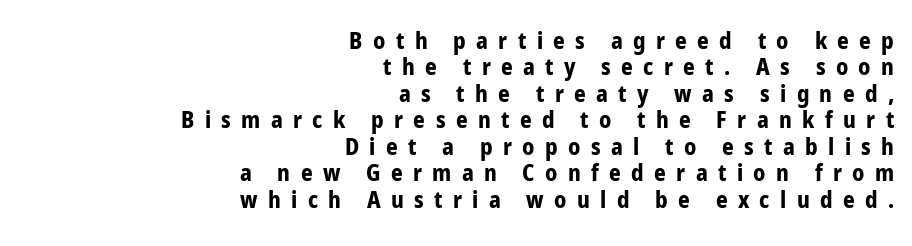
You'd pick this weight for a headline — it's a proper bold. Vertically, the passage feels compressed, each row crowding the next. Just letters on the line, the space beneath them empty. A roman cut, with each character standing at attention. Substantial extra tracking has been applied to these lines. The rag falls on the left side of this text block.
